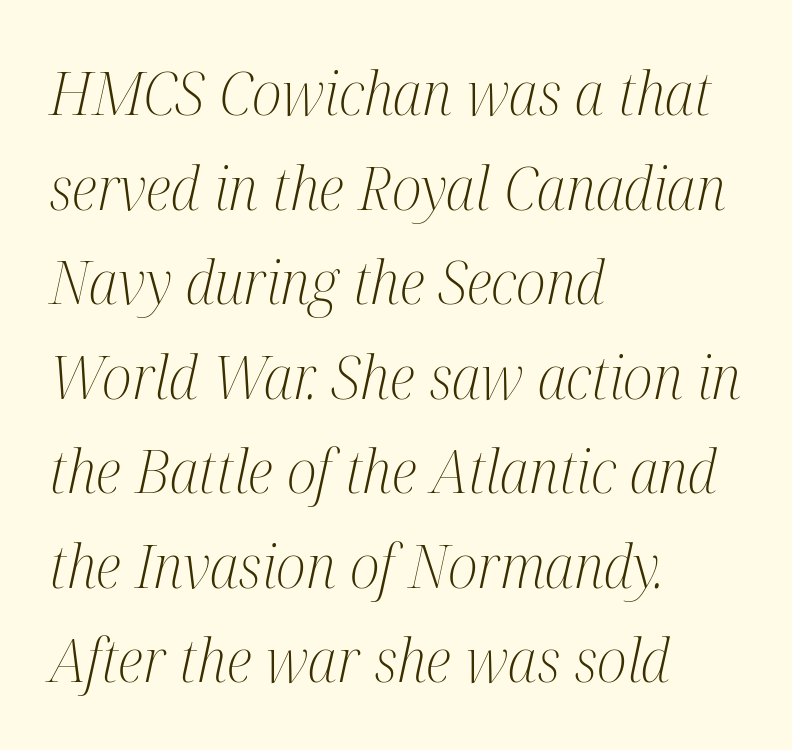
Q: Is the text bold? A: No.
Q: Is the text italic (slanted)? A: Yes, it leans right by about 12 degrees.
Q: Is the typeface a serif or a sans-serif typeface? A: Serif.
Q: Is the text underlined? A: No.
Q: How is the paragraph aligned? A: Left-aligned.
Q: Is the spacing between letters normal or unusually wide? A: Normal.
Q: Is the spacing between lines tight, normal or loose? A: Normal.
Q: Width (condensed, normal, or wide)? A: Condensed.
Q: Stroke contrast? A: Medium.
Q: x-height? A: Medium.
Q: Monospaced? A: No.
